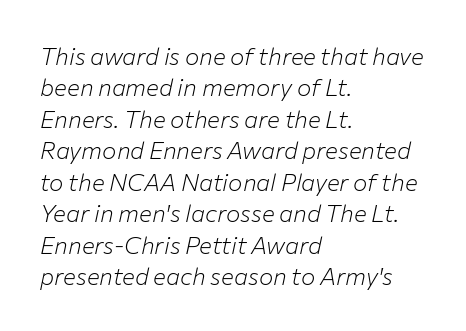
The image shows 24 px text type, italic (leaning right); set left-aligned, normal line spacing (1.31x), normal letter spacing, not underlined.
